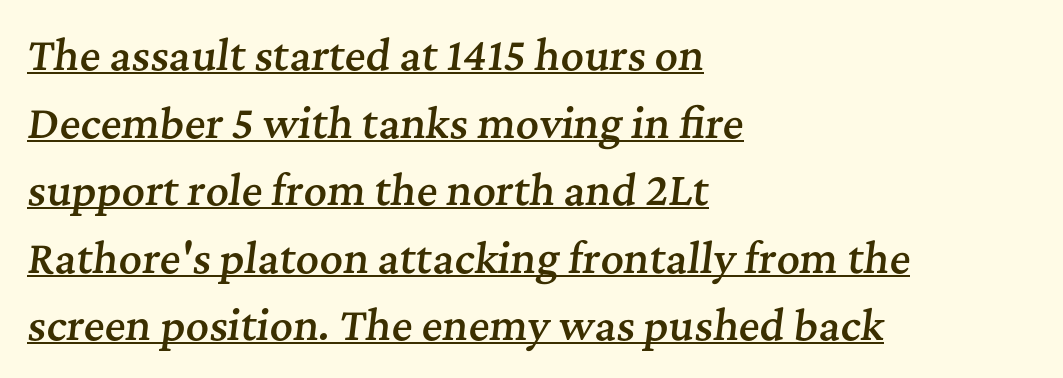
This rendering leaves character spacing at its baseline value. These lines are set flush left with a ragged right edge. Each letter keeps its own natural width here, so spacing adapts to shape. Stroke terminals: seriffed. Quick note: underline on. When letters slant like this, we call the style italic.
